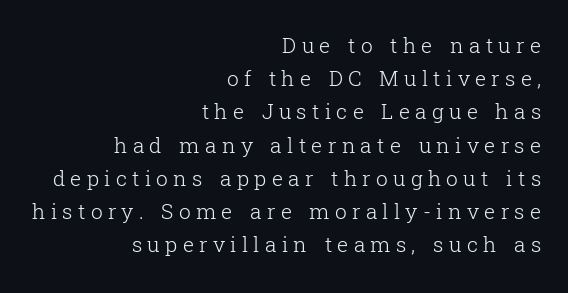
The image shows 21 px text type, upright; set right-aligned, normal line spacing (1.58x), unusually wide letter spacing (+0.25 em), not underlined.
